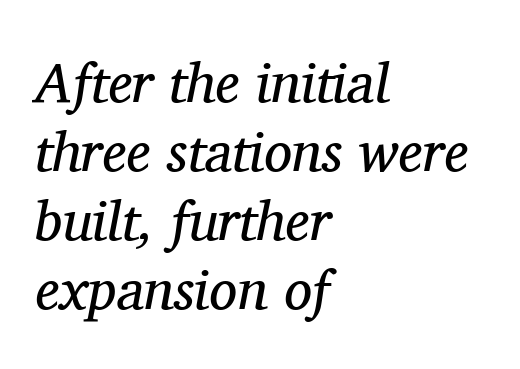
The zone under the glyphs is completely vacant. In terms of letterspacing, this is plain default setting. The font sits on the lighter half of the weight spectrum, regular included. When letters slant like this, we call the style italic. Unlike a clean sans, this face finishes its strokes with serifs.
